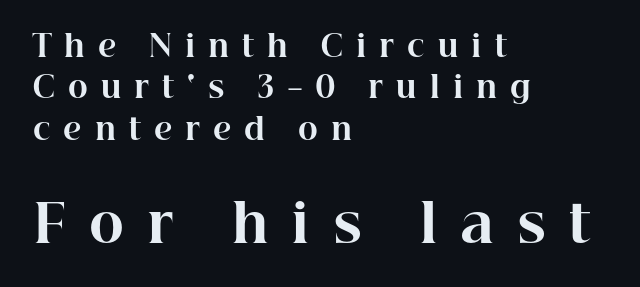
Words float on clear page, feet unadorned. Caption: bold face, heavy strokes. Leading matches the norm, producing a regular column. Observe the wide spacing: letters keep a clear distance from each other. This is serif lettering, the kind often seen in printed books. Is this a fixed-width face? No — the glyphs have proportional, varying widths.
